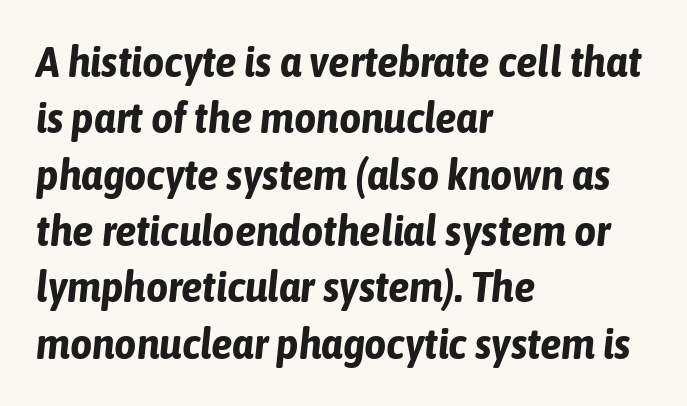
Q: Is the text bold? A: Yes.
Q: Is the text italic (slanted)? A: Yes, it leans right by about 6 degrees.
Q: Is the text underlined? A: No.
Q: How is the paragraph aligned? A: Left-aligned.
Q: Is the spacing between letters normal or unusually wide? A: Normal.
Q: Is the spacing between lines tight, normal or loose? A: Normal.
Q: Width (condensed, normal, or wide)? A: Condensed.
Q: Stroke contrast? A: Low.
Q: x-height? A: Medium.
Q: Monospaced? A: No.
